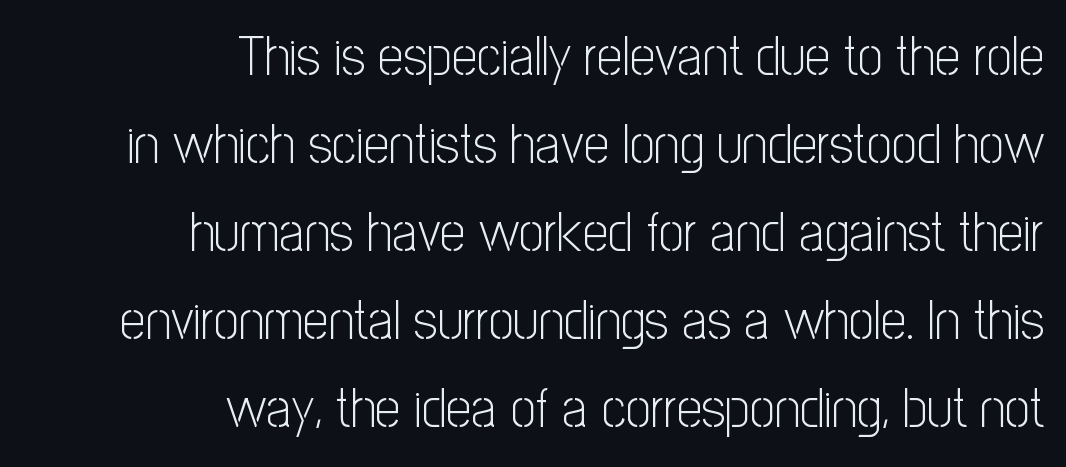
The image shows 56 px light, condensed sans-serif type, upright; set right-aligned, normal line spacing (1.57x), normal letter spacing, not underlined; low stroke contrast and a medium x-height.
